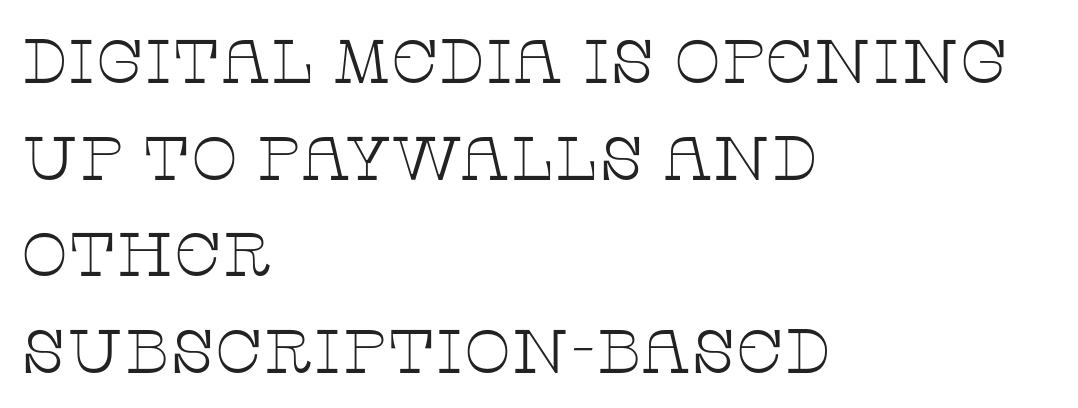
The image shows 62 px thin, wide serif type, upright; set left-aligned, normal line spacing (1.56x), normal letter spacing, not underlined; low stroke contrast and a large x-height.
